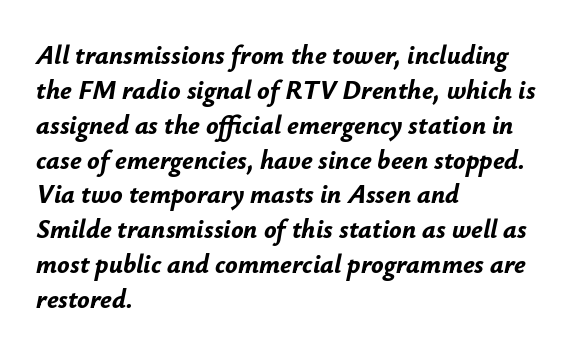
{"italic": "yes", "lean": "right", "slant_degrees": 12, "bold": "yes", "underline": "no", "align": "left", "line_spacing": "normal", "line_spacing_ratio": 1.34, "letter_spacing": "normal", "letter_spacing_em": 0.0, "glyph_px": 26}
